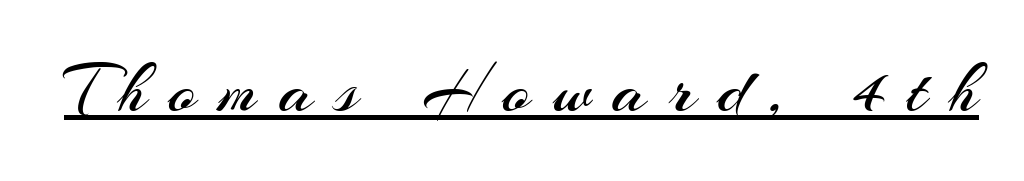
Honestly, the letter spacing is so wide it's the main thing you notice. The typeface has the unassuming heft of standard copy or less. Is this a fixed-width face? No — the glyphs have proportional, varying widths.
